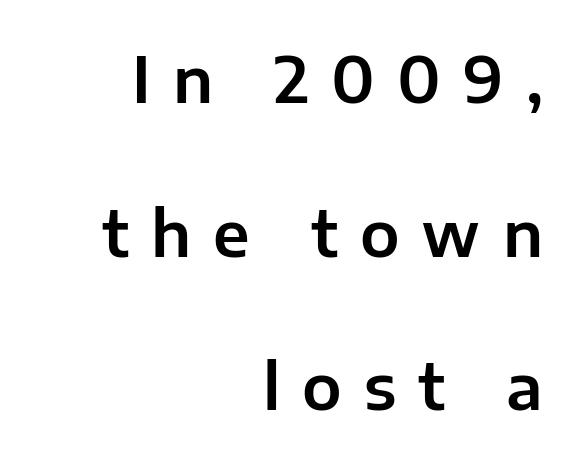
Q: Is the text italic (slanted)? A: No, it is upright.
Q: Is the typeface a serif or a sans-serif typeface? A: Sans-serif.
Q: Is the text underlined? A: No.
Q: How is the paragraph aligned? A: Right-aligned.
Q: Is the spacing between letters normal or unusually wide? A: Unusually wide.
Q: Is the spacing between lines tight, normal or loose? A: Loose.
Q: Width (condensed, normal, or wide)? A: Normal.
Q: Stroke contrast? A: Low.
Q: x-height? A: Medium.
Q: Monospaced? A: No.
